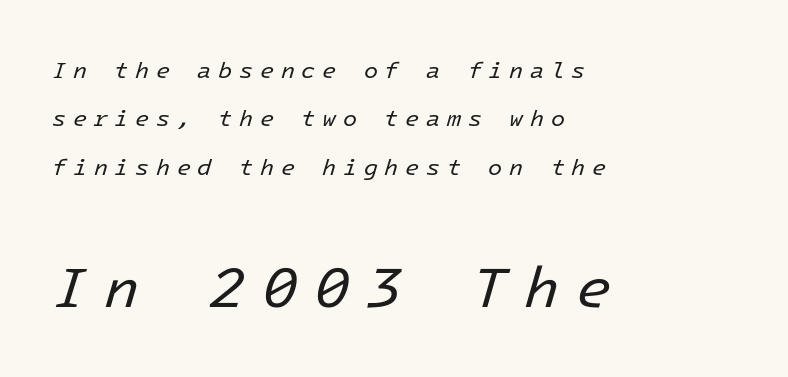
Counters stay open thanks to moderate or lighter strokes. Slant detected: the letters are inclined. Each new line begins a long way beneath the previous one. Any mark beneath the type? The region is blank. This sample uses expanded letter spacing, leaving extra air between glyphs. Line starts are locked; line ends wander.
